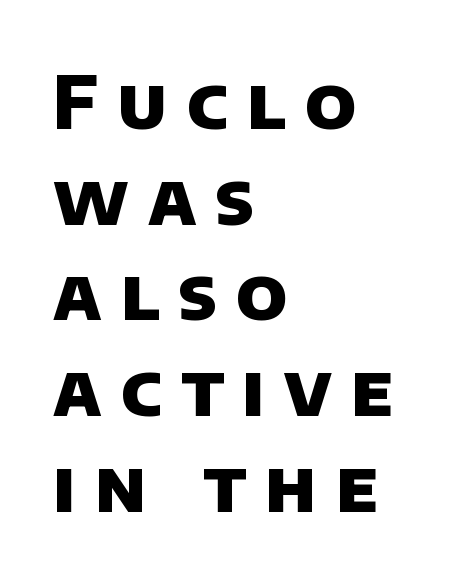
{"serif": "no", "bold": "yes", "weight": "heavy", "width": "normal", "stroke_contrast": "low", "x_height": "large", "monospaced": "no", "underline": "no", "align": "left", "line_spacing": "normal", "line_spacing_ratio": 1.31, "letter_spacing": "wide", "letter_spacing_em": 0.26, "glyph_px": 73}
